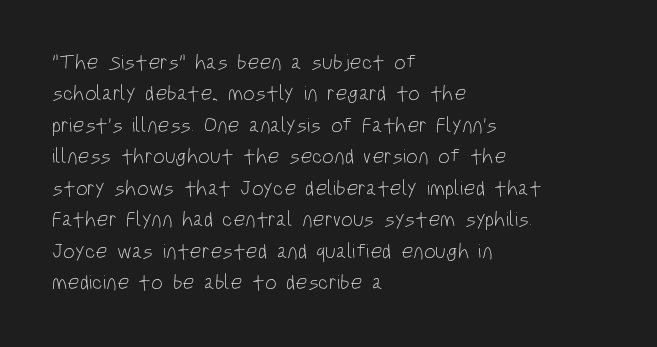
Q: Is the text bold? A: No.
Q: Is the text italic (slanted)? A: No, it is upright.
Q: Is the text underlined? A: No.
Q: How is the paragraph aligned? A: Left-aligned.
Q: Is the spacing between letters normal or unusually wide? A: Normal.
Q: Is the spacing between lines tight, normal or loose? A: Normal.
